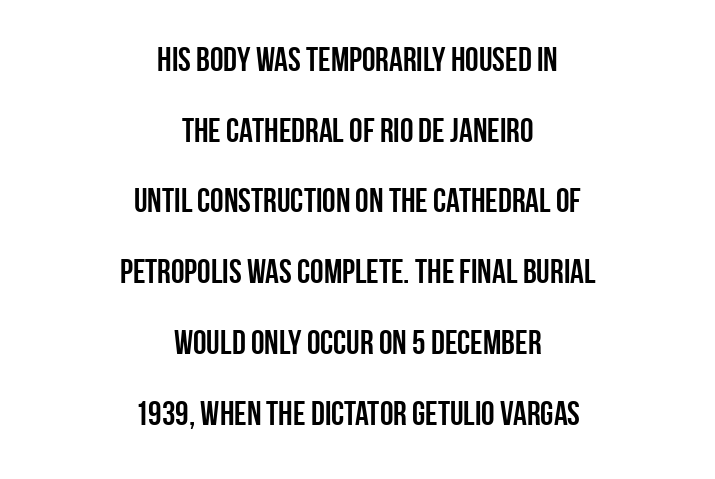
The image shows 34 px semibold, condensed sans-serif type, upright; set centered, loose line spacing (2.08x), normal letter spacing, not underlined; low stroke contrast and a large x-height.
